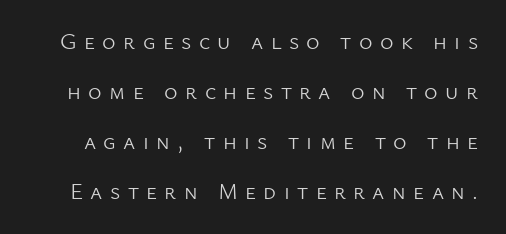
The image shows 23 px text type, upright; set loose line spacing (2.17x), unusually wide letter spacing (+0.32 em), not underlined.
